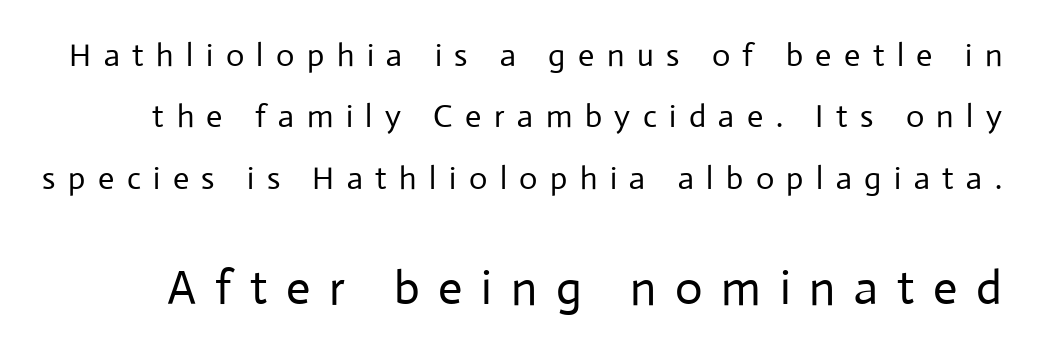
The rendering enlarges the type as you move from the upper chunk to the lower. The axis of the letterforms is exactly vertical. The passage shown has open, widely tracked lettering throughout. Reading down the column, the eye jumps a long way to each next line.
